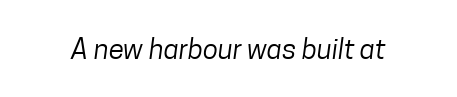
Each row of text sits above clean, open space. Unlike a traditional serif, this face leaves its strokes unadorned. In terms of letterspacing, this is plain default setting. Do the characters align in a grid? No, the font is proportional. Nothing heavy about these letters — not bold at all.
